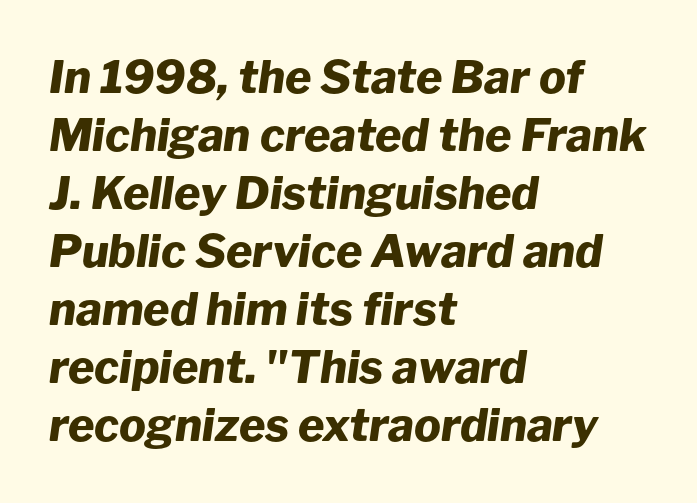
The image shows 45 px heavy type, italic (leaning right); set left-aligned, normal line spacing (1.29x), normal letter spacing, not underlined; low stroke contrast and a medium x-height.
